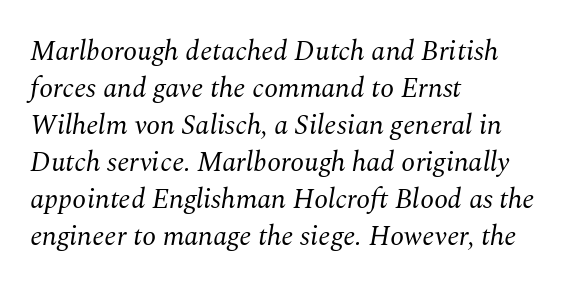
Q: Is the text bold? A: No.
Q: Is the text italic (slanted)? A: Yes, it leans right by about 10 degrees.
Q: Is the typeface a serif or a sans-serif typeface? A: Serif.
Q: Is the text underlined? A: No.
Q: How is the paragraph aligned? A: Left-aligned.
Q: Is the spacing between letters normal or unusually wide? A: Normal.
Q: Is the spacing between lines tight, normal or loose? A: Normal.
Q: Width (condensed, normal, or wide)? A: Normal.
Q: Stroke contrast? A: Medium.
Q: x-height? A: Medium.
Q: Monospaced? A: No.
